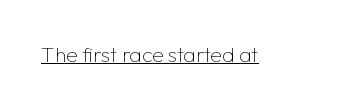
{"italic": "no", "bold": "no", "underline": "yes", "letter_spacing": "normal", "letter_spacing_em": 0.0, "glyph_px": 21}
